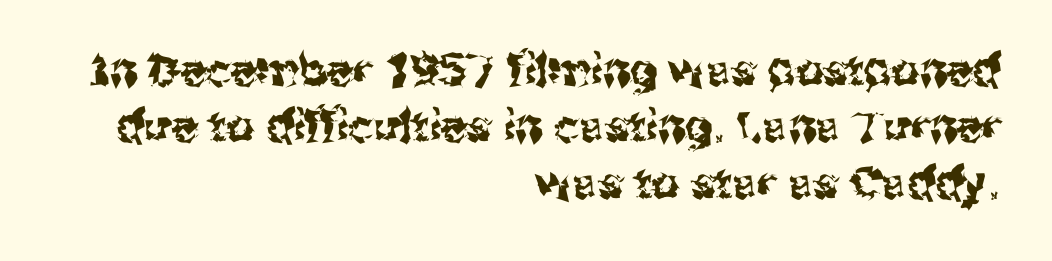
Q: Is the text italic (slanted)? A: No, it is upright.
Q: Is the typeface a serif or a sans-serif typeface? A: Sans-serif.
Q: Is the text underlined? A: No.
Q: How is the paragraph aligned? A: Right-aligned.
Q: Is the spacing between letters normal or unusually wide? A: Normal.
Q: Is the spacing between lines tight, normal or loose? A: Normal.
Q: Width (condensed, normal, or wide)? A: Normal.
Q: Stroke contrast? A: Medium.
Q: x-height? A: Medium.
Q: Monospaced? A: No.
